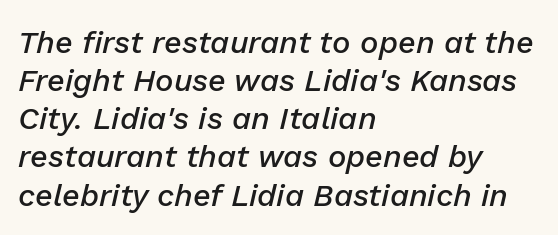
{"italic": "yes", "lean": "right", "slant_degrees": 13, "bold": "semi", "weight": "semibold", "width": "normal", "stroke_contrast": "low", "x_height": "medium", "monospaced": "no", "underline": "no", "align": "left", "line_spacing_ratio": 1.23, "letter_spacing": "normal", "letter_spacing_em": 0.0, "glyph_px": 31}
